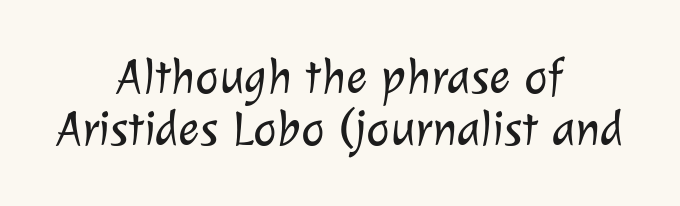
Q: Is the text bold? A: No.
Q: Is the typeface a serif or a sans-serif typeface? A: Sans-serif.
Q: Is the text underlined? A: No.
Q: How is the paragraph aligned? A: Centered.
Q: Is the spacing between letters normal or unusually wide? A: Normal.
Q: Is the spacing between lines tight, normal or loose? A: Tight.
Q: Width (condensed, normal, or wide)? A: Normal.
Q: Stroke contrast? A: Low.
Q: x-height? A: Medium.
Q: Monospaced? A: No.
